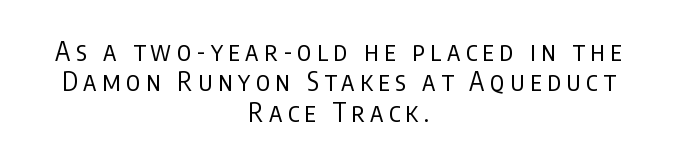
Q: Is the text bold? A: No.
Q: Is the text italic (slanted)? A: No, it is upright.
Q: Is the text underlined? A: No.
Q: How is the paragraph aligned? A: Centered.
Q: Is the spacing between letters normal or unusually wide? A: Unusually wide.
